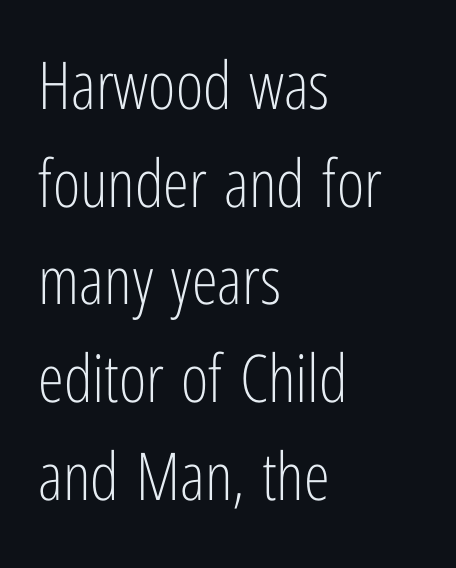
The rendering uses natural spacing where letterforms have individual widths. Letters rest on an invisible, unmarked baseline. The tracking reads as untouched default to a designer's eye. Short and long lines alike share a common starting point at left.
